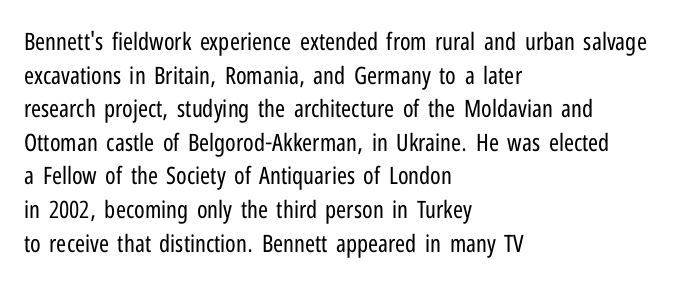
The image shows 24 px text type, upright; set left-aligned, normal line spacing (1.4x), normal letter spacing, not underlined.
